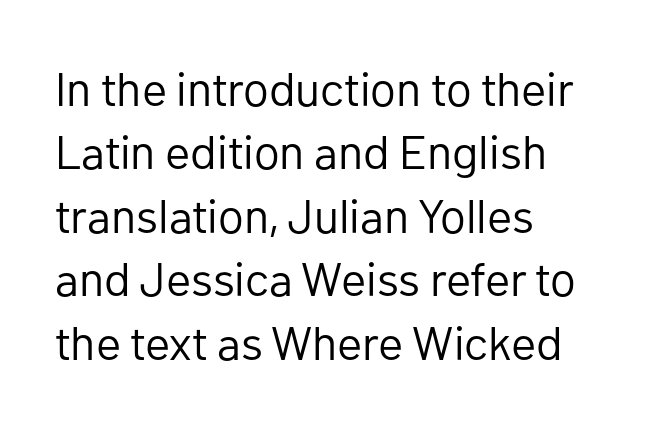
The image shows 47 px regular-weight sans-serif type, upright; set left-aligned, normal line spacing (1.35x), normal letter spacing, not underlined; low stroke contrast and a medium x-height.
